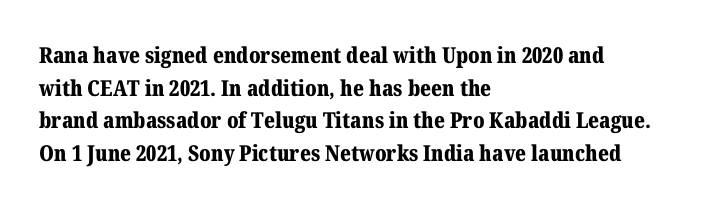
The image shows 22 px bold type, upright; set left-aligned, normal line spacing (1.48x), normal letter spacing, not underlined.
